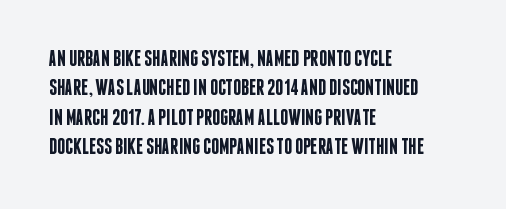
Unmarked baselines from the first word to the last. Does the copy run flush right? No — it runs flush left. Every stem runs plumb, perpendicular to the baseline. Each glyph is drawn with semibold strokes, heavier than normal yet not fully bold. The rendering keeps characters at their native spacing.
